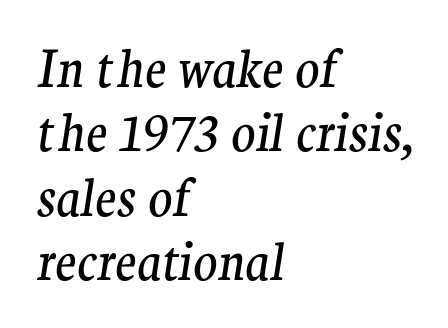
Q: Is the text bold? A: No.
Q: Is the text italic (slanted)? A: Yes, it leans right by about 9 degrees.
Q: Is the typeface a serif or a sans-serif typeface? A: Serif.
Q: Is the text underlined? A: No.
Q: How is the paragraph aligned? A: Left-aligned.
Q: Is the spacing between letters normal or unusually wide? A: Normal.
Q: Is the spacing between lines tight, normal or loose? A: Normal.
Q: Width (condensed, normal, or wide)? A: Normal.
Q: Stroke contrast? A: Medium.
Q: x-height? A: Medium.
Q: Monospaced? A: No.
